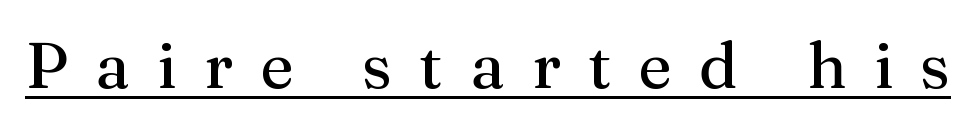
{"serif": "yes", "italic": "no", "bold": "no", "weight": "regular", "width": "normal", "stroke_contrast": "medium", "x_height": "medium", "monospaced": "no", "underline": "yes", "letter_spacing": "wide", "letter_spacing_em": 0.42, "glyph_px": 65}
